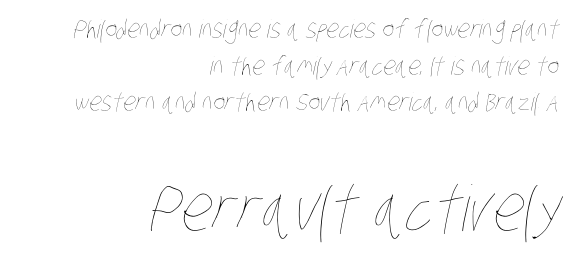
Do the characters align in a grid? No, the font is proportional. Block two is the big one; block one sits smaller above it. Vertical spacing — default. How are the letters spaced? Ordinarily, with no added tracking. One-word summary of the alignment: right.
